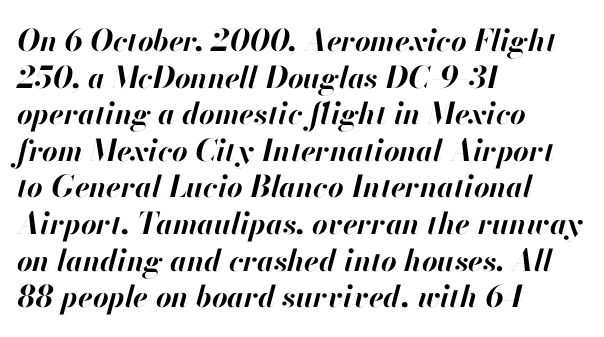
The image shows 30 px bold type, italic (leaning right); set left-aligned, line spacing 1.22x, normal letter spacing, not underlined; high stroke contrast and a small x-height.
